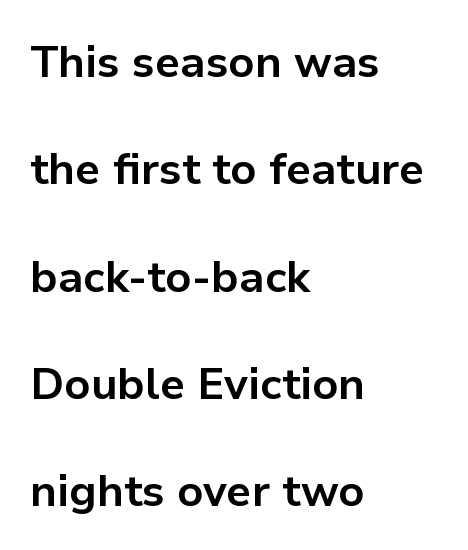
Where is the straight margin? On the left. Quick note: interline space is abundant. Serif or sans? Sans — the stroke terminals are bare. No extra tracking has been applied to these lines. Note the varied advance widths — an 'i' is clearly narrower than an 'm'. The lettering stays uniformly vertical, giving the passage a roman look.
